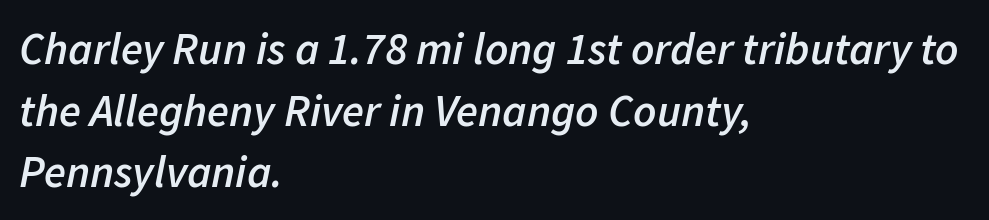
{"italic": "yes", "lean": "right", "slant_degrees": 11, "bold": "semi", "weight": "semibold", "width": "normal", "stroke_contrast": "low", "x_height": "medium", "monospaced": "no", "underline": "no", "align": "left", "line_spacing": "normal", "line_spacing_ratio": 1.37, "letter_spacing": "normal", "letter_spacing_em": 0.0, "glyph_px": 45}
